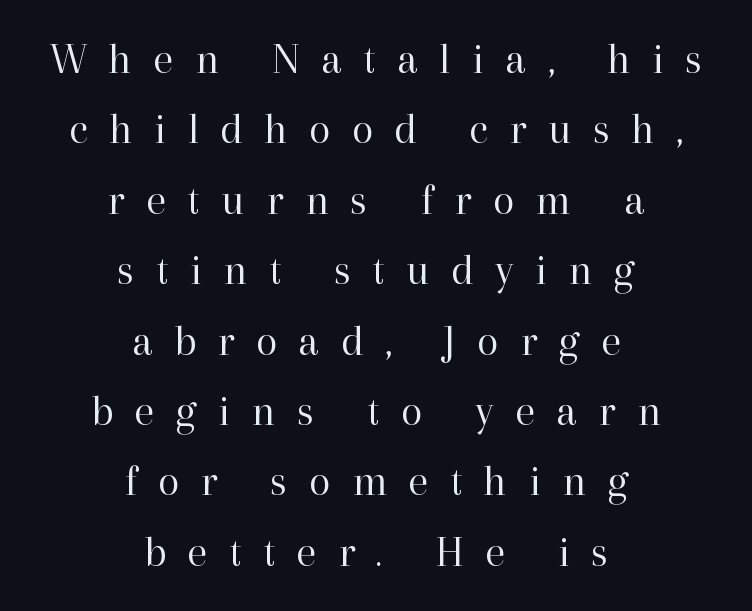
Compared with typical paragraphs, the rows here are spaced about the same. Every row of glyphs is offset so its center matches the block's center. Spacing verdict: proportional, widths tailored to each character. A typesetter would mark this as roman, not italic. Between one letter and the next there's a generous, obvious gap. No extra ink here — the face is not bold.
